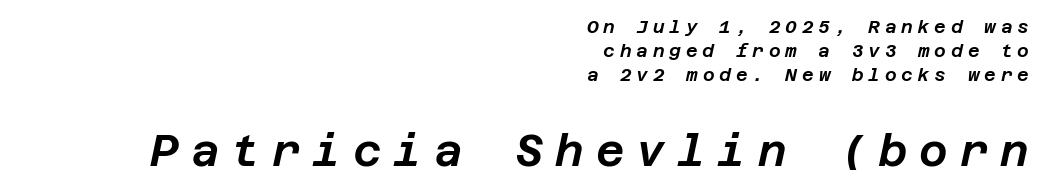
Display-style spreading of the glyphs; the letterfit is very open. Line spacing here is normal. Every character sits at an angle, as italics do. Clear beneath every line of the passage. The rag falls on the left side of this text block. If you squint, the bottom block still reads clearly — it's the larger of the two.
